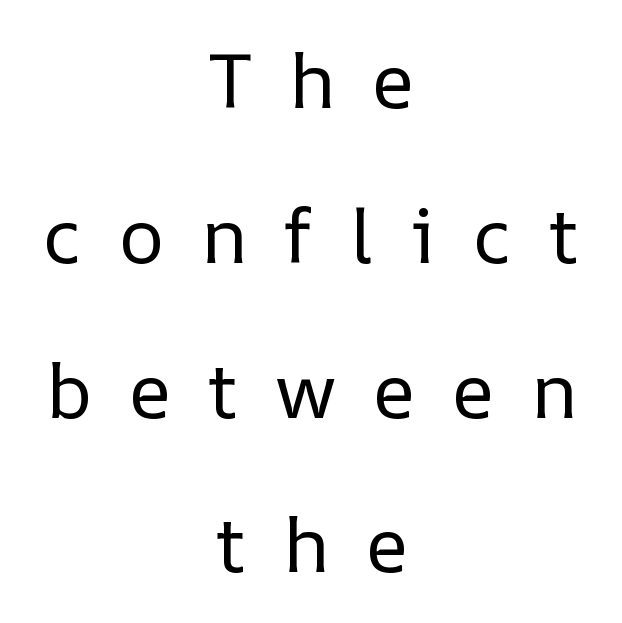
Q: Is the text bold? A: No.
Q: Is the text italic (slanted)? A: No, it is upright.
Q: Is the text underlined? A: No.
Q: How is the paragraph aligned? A: Centered.
Q: Is the spacing between letters normal or unusually wide? A: Unusually wide.
Q: Is the spacing between lines tight, normal or loose? A: Loose.
Q: Width (condensed, normal, or wide)? A: Normal.
Q: Stroke contrast? A: Low.
Q: x-height? A: Medium.
Q: Monospaced? A: No.
